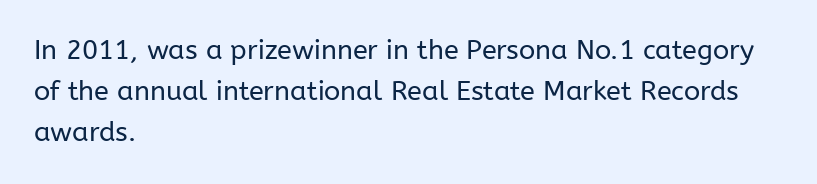
Q: Is the text bold? A: No.
Q: Is the text italic (slanted)? A: No, it is upright.
Q: Is the text underlined? A: No.
Q: How is the paragraph aligned? A: Left-aligned.
Q: Is the spacing between letters normal or unusually wide? A: Normal.
Q: Is the spacing between lines tight, normal or loose? A: Normal.
